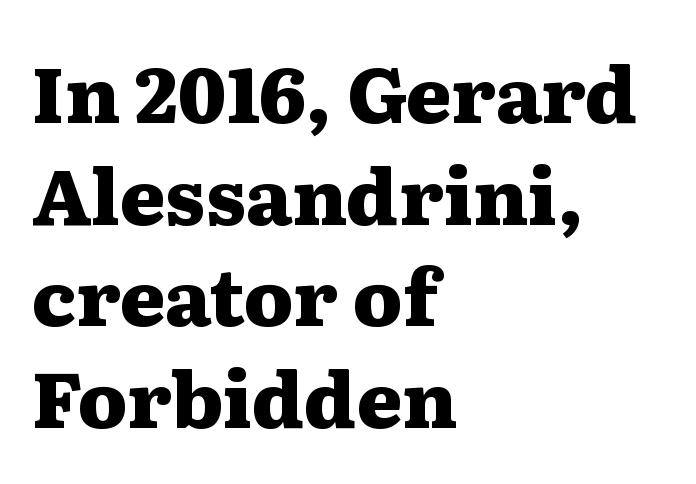
{"serif": "yes", "italic": "no", "bold": "yes", "weight": "heavy", "width": "wide", "stroke_contrast": "medium", "x_height": "medium", "monospaced": "no", "underline": "no", "align": "left", "line_spacing": "normal", "line_spacing_ratio": 1.32, "letter_spacing": "normal", "letter_spacing_em": 0.0, "glyph_px": 77}
